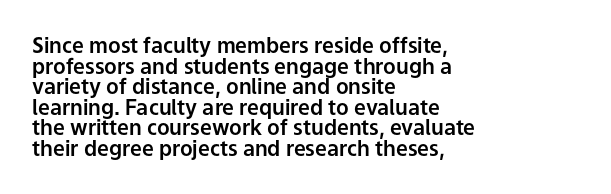
Q: Is the text italic (slanted)? A: No, it is upright.
Q: Is the text underlined? A: No.
Q: How is the paragraph aligned? A: Left-aligned.
Q: Is the spacing between letters normal or unusually wide? A: Normal.
Q: Is the spacing between lines tight, normal or loose? A: Tight.
